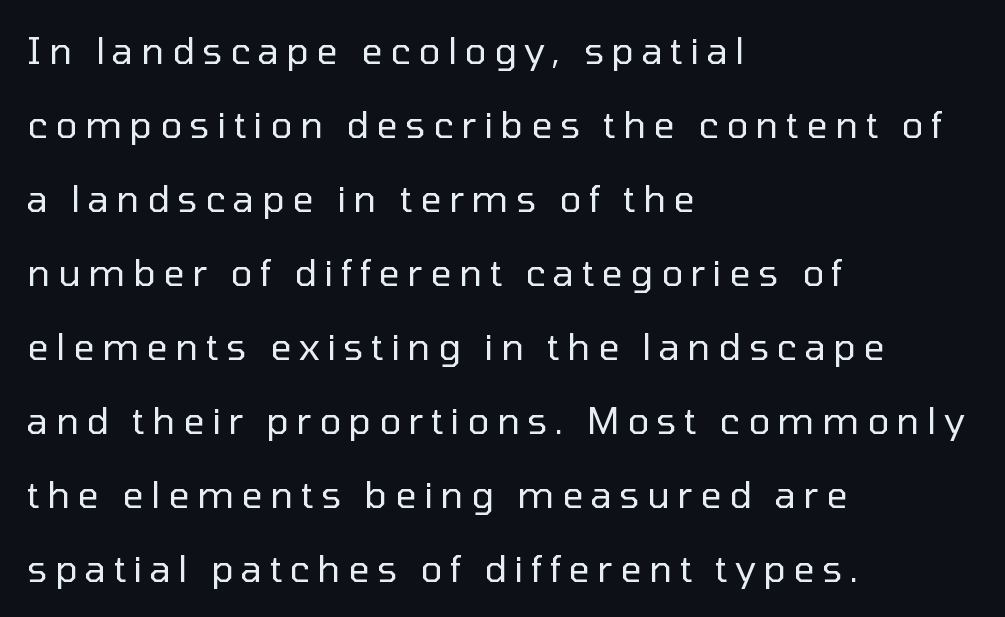
Q: Is the text bold? A: No.
Q: Is the text italic (slanted)? A: No, it is upright.
Q: Is the typeface a serif or a sans-serif typeface? A: Sans-serif.
Q: Is the text underlined? A: No.
Q: How is the paragraph aligned? A: Left-aligned.
Q: Is the spacing between letters normal or unusually wide? A: Unusually wide.
Q: Is the spacing between lines tight, normal or loose? A: Loose.
Q: Width (condensed, normal, or wide)? A: Normal.
Q: Stroke contrast? A: Low.
Q: x-height? A: Medium.
Q: Monospaced? A: No.
